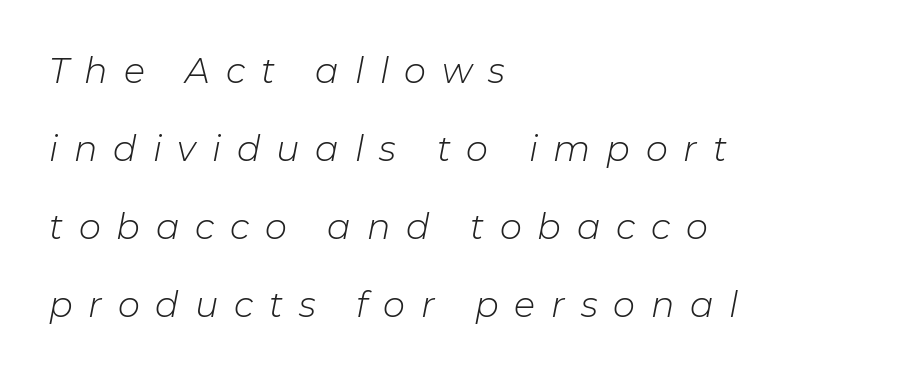
The image shows 35 px light type, italic (leaning right); set left-aligned, loose line spacing (2.23x), unusually wide letter spacing (+0.45 em), not underlined; low stroke contrast and a medium x-height.
